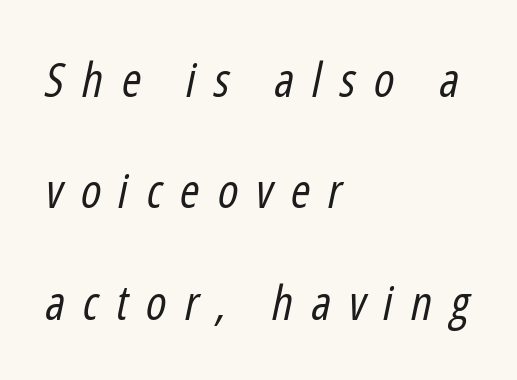
This sample is left-justified, so line endings fall wherever the words run out. Just letters on the line, the space beneath them empty. Each letter keeps its own natural width here, so spacing adapts to shape. Quick note: italic.
